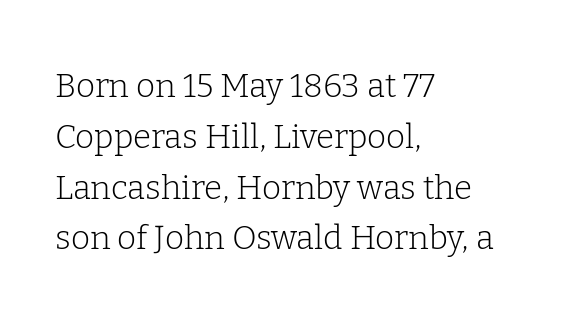
{"serif": "yes", "italic": "no", "bold": "no", "weight": "light", "width": "normal", "stroke_contrast": "low", "x_height": "medium", "monospaced": "no", "underline": "no", "align": "left", "line_spacing": "normal", "line_spacing_ratio": 1.54, "letter_spacing": "normal", "letter_spacing_em": 0.0, "glyph_px": 33}
